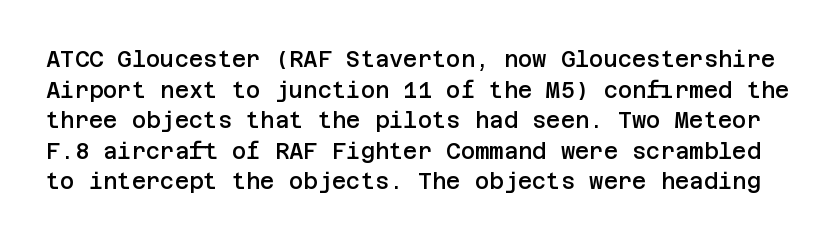
The image shows 22 px text type, upright; set normal line spacing (1.39x), normal letter spacing, not underlined.
